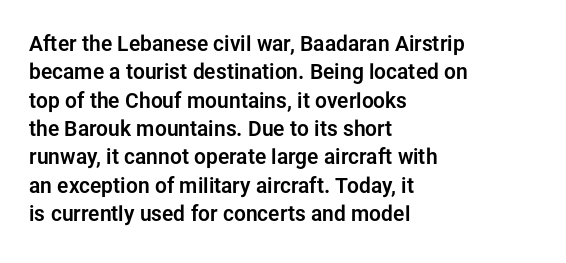
Posture: upright roman. The foot of each line stays bare and open. The passage shown stacks its lines at a standard gap. Alignment: flush left. The horizontal fit of the characters is conventional and even.
